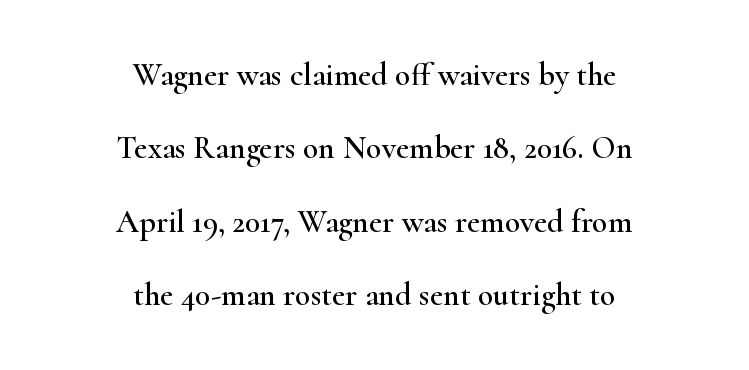
{"serif": "yes", "italic": "no", "width": "wide", "stroke_contrast": "high", "x_height": "small", "monospaced": "no", "underline": "no", "align": "center", "line_spacing": "loose", "line_spacing_ratio": 2.29, "letter_spacing": "normal", "letter_spacing_em": 0.0, "glyph_px": 32}
